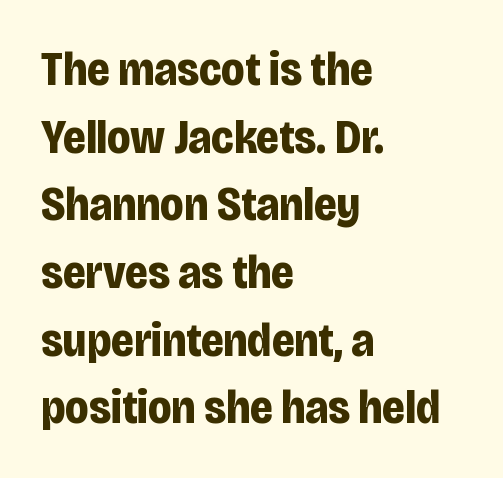
The image shows 47 px bold, condensed sans-serif type, upright; set left-aligned, normal line spacing (1.44x), normal letter spacing, not underlined; low stroke contrast and a large x-height.
